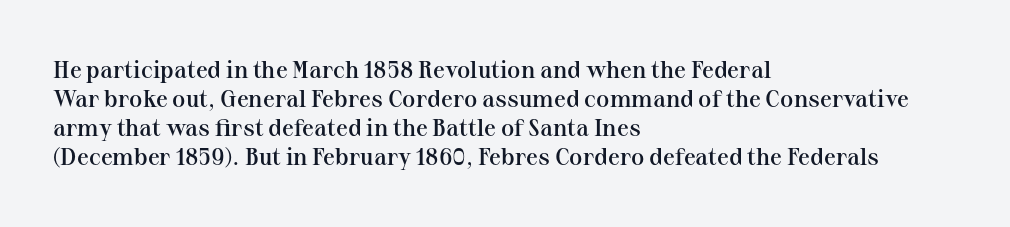
A fair bit of extra ink — the face is semibold, not bold. Reading down the block, your eye returns to a fixed left position each line. Style check: upright. Compared with typical body copy, the letter spacing here is the same. The passage shown is not underscored anywhere.
